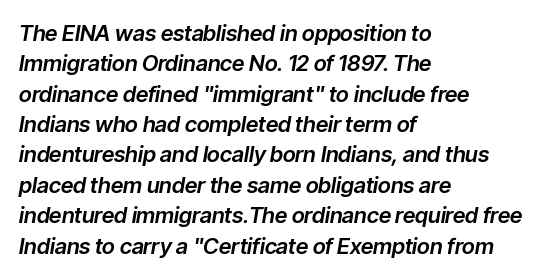
The letterforms sit shoulder to shoulder at normal distance. Reading down the column, the eye jumps a familiar distance to each next line. The strip under each line holds only bare page. The rendering anchors every line to the left-hand side.
